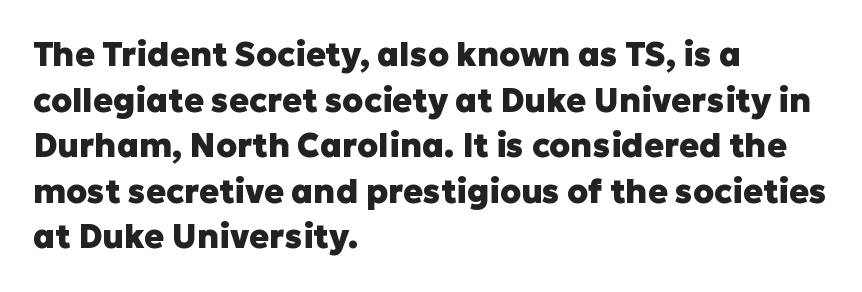
The image shows 33 px heavy sans-serif type, upright; set left-aligned, normal line spacing (1.38x), normal letter spacing, not underlined; low stroke contrast and a medium x-height.
